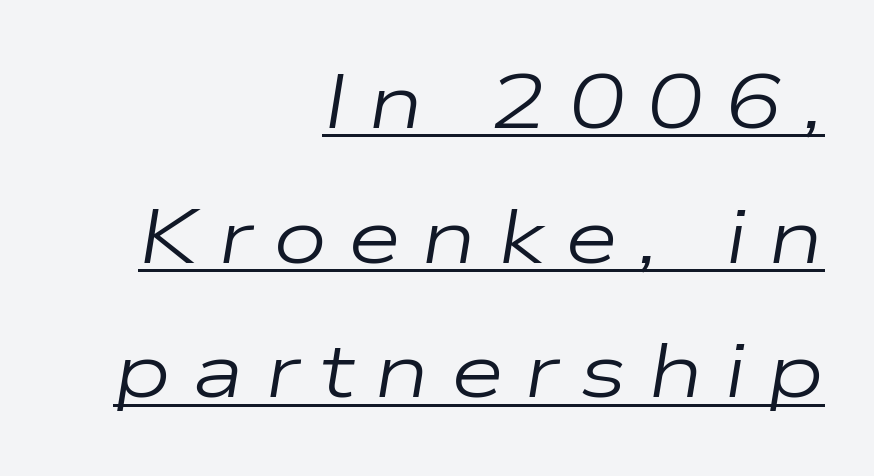
Every word sits above its own underline. Rendered with sloped, italic letterforms. The strokes carry an ordinary text weight at most. Look at the tracking — it's clearly loosened, letters drifting apart. A typesetter would call this proportional, since set widths differ per character. The text block is weighted toward the right margin, trailing off unevenly leftward.
